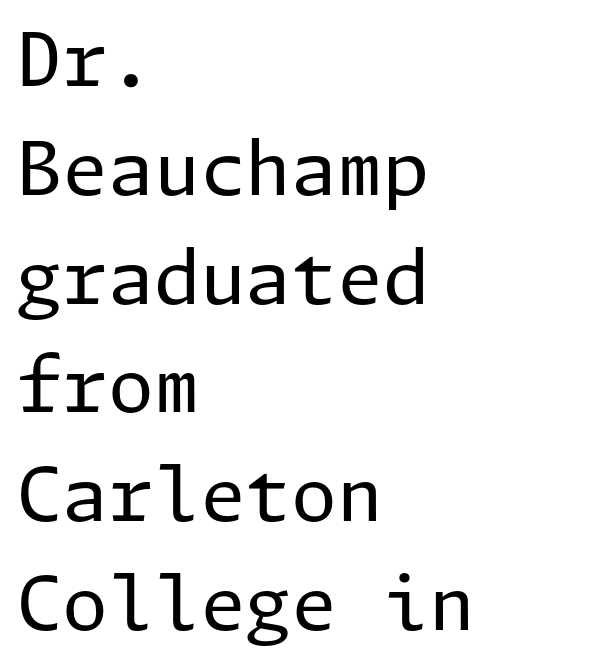
Are there feet on the stems? There aren't — it's a sans. Words float on clear page, feet unadorned. Posture: vertical. This sample is left-justified, so line endings fall wherever the words run out. The passage shown stacks its lines at a standard gap. Tracking value appears to be zero — textbook default spacing.
